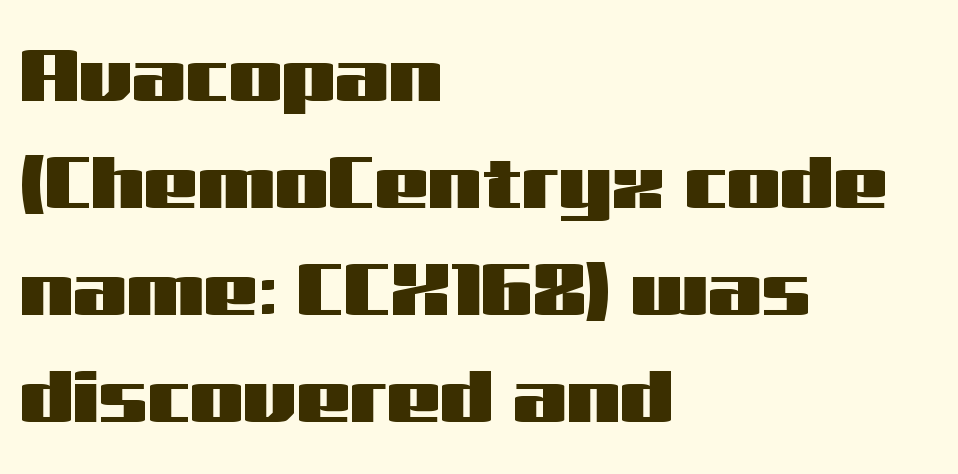
The font family rendered here belongs to the sans-serif group. The lines are quadded left. Glyph-to-glyph distance matches everyday printed text. Each letter keeps its own natural width here, so spacing adapts to shape.
